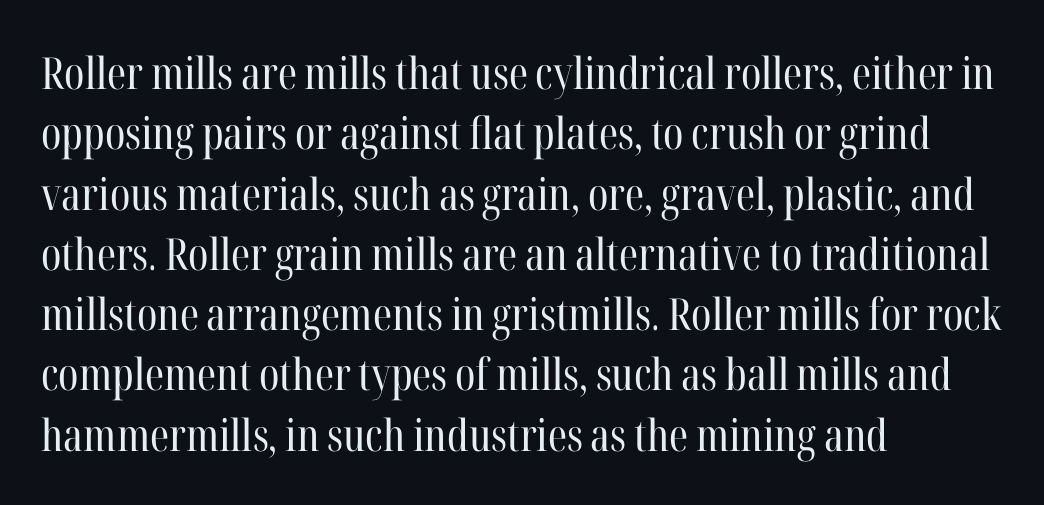
{"serif": "yes", "italic": "no", "bold": "no", "weight": "regular", "width": "condensed", "stroke_contrast": "high", "x_height": "medium", "monospaced": "no", "underline": "no", "align": "left", "line_spacing": "normal", "line_spacing_ratio": 1.37, "letter_spacing": "normal", "letter_spacing_em": 0.0, "glyph_px": 44}
